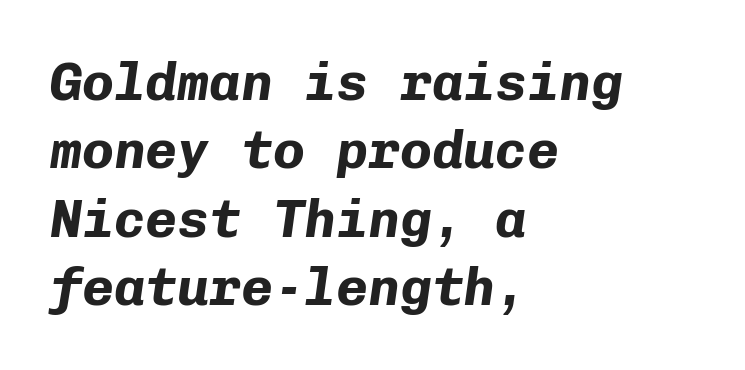
The image shows 53 px bold type, italic (leaning right), monospaced; set left-aligned, normal line spacing (1.29x), normal letter spacing, not underlined; low stroke contrast and a medium x-height.
